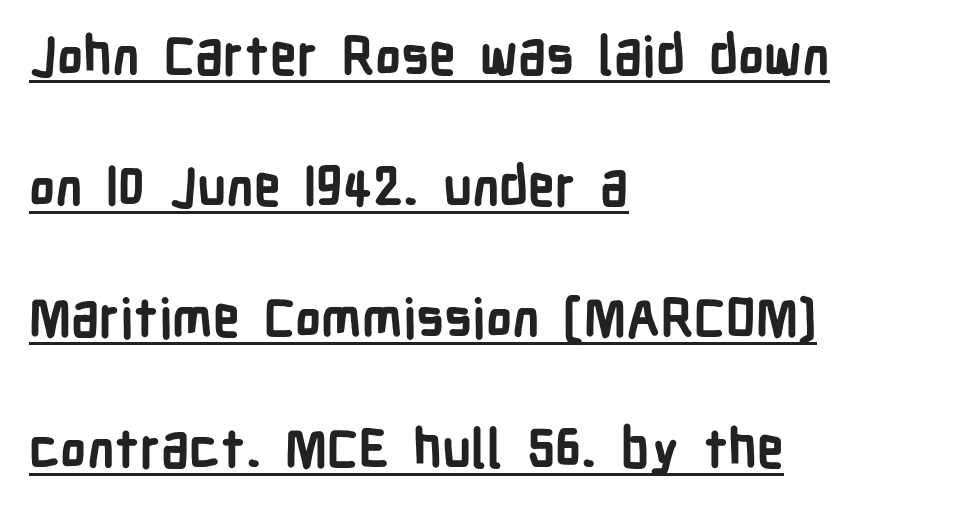
The image shows 53 px bold, condensed sans-serif type, upright; set left-aligned, loose line spacing (2.47x), normal letter spacing, underlined; low stroke contrast and a medium x-height.
